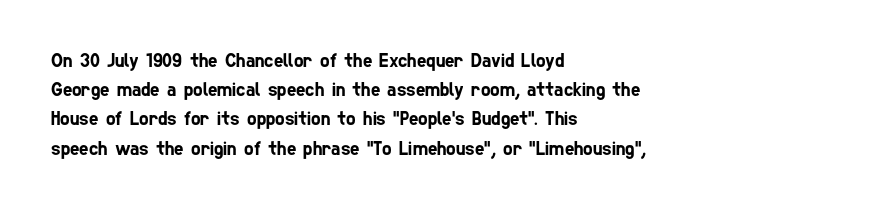
{"underline": "no", "align": "left", "line_spacing": "normal", "line_spacing_ratio": 1.46, "letter_spacing": "normal", "letter_spacing_em": 0.0, "glyph_px": 20}
